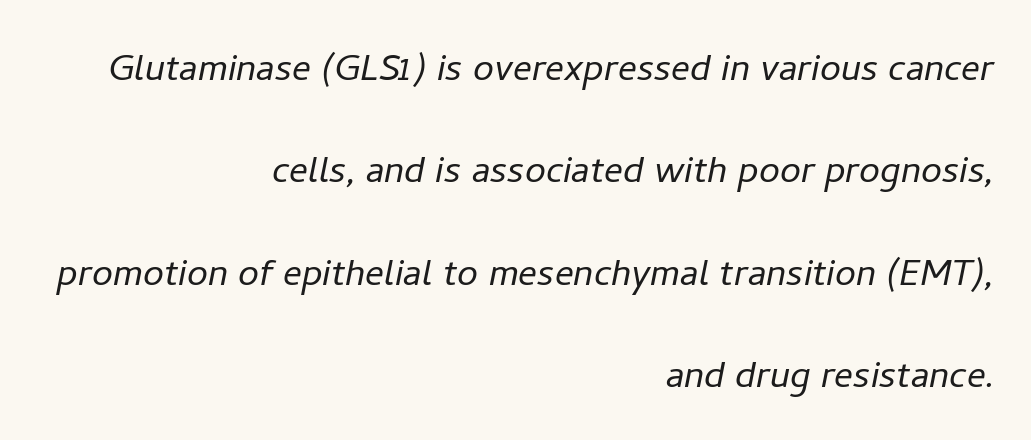
The area under the type is left untouched. The rag falls on the left side of this text block. Looking at the ascenders, they clearly lean. Observe the ordinary spacing: letters are neighbours, not strangers. The typesetting does not lean heavy: it is not bold.
